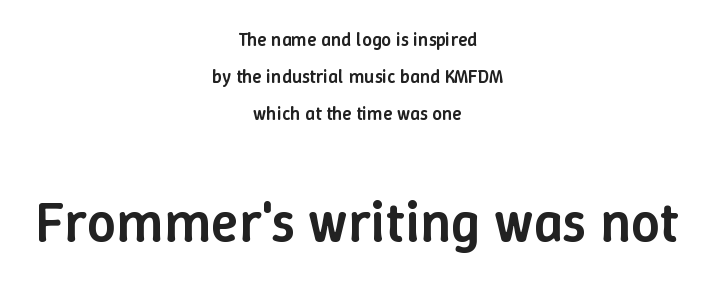
Widely set lines give the paragraph a tall, airy silhouette. The face used here appears at its bigger size in the lower chunk. Has an underline been added? It has not. Quick note: not italic, upright.
